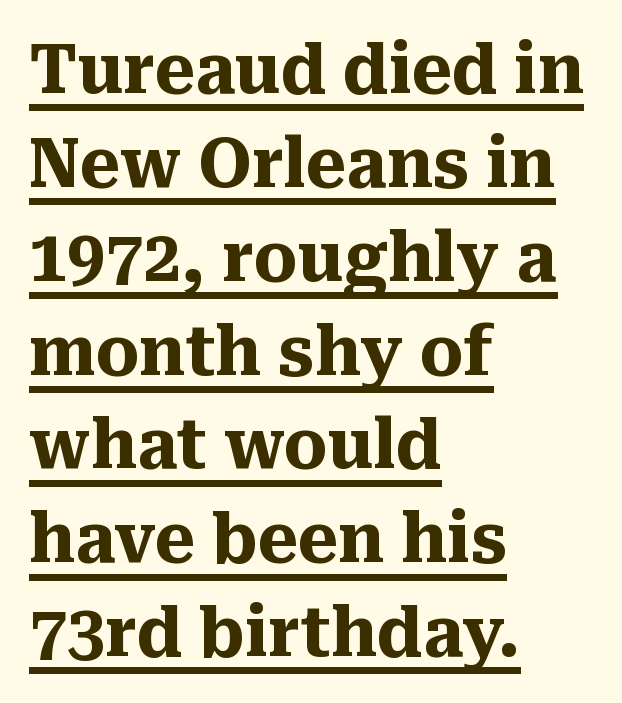
The ragged edge is on the right, which tells us the setting is flush left. To sum up the face: it has serifs. The letterforms sit shoulder to shoulder at normal distance. Proportional: the letters do not fall into vertical columns. Does the leading feel generous? No, just average.
